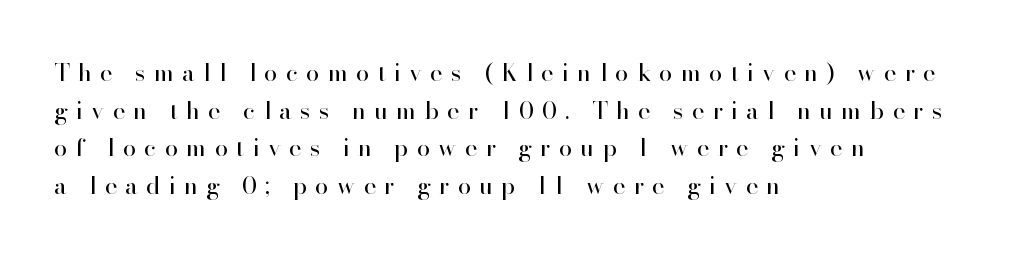
The rag falls on the right side of this text block. Horizontal bands of white between lines are of average thickness. Beneath every word, the page is bare. Posture: straight, roman, zero tilt. Weight: regular or lighter. The tracking reads as deliberately expanded to a designer's eye.
